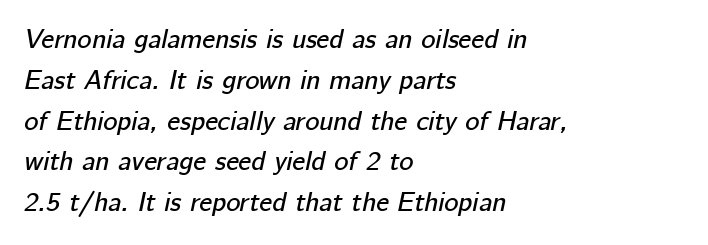
{"italic": "yes", "lean": "right", "slant_degrees": 12, "underline": "no", "align": "left", "line_spacing": "normal", "line_spacing_ratio": 1.51, "letter_spacing": "normal", "letter_spacing_em": 0.0, "glyph_px": 27}
